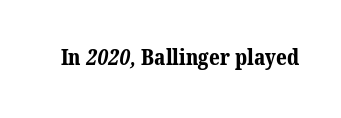
{"bold": "yes", "underline": "no", "letter_spacing": "normal", "letter_spacing_em": 0.0, "glyph_px": 21}
